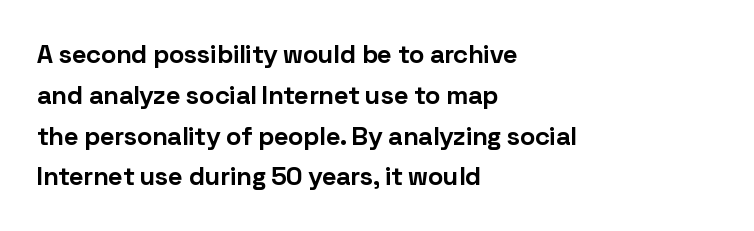
{"italic": "no", "bold": "yes", "underline": "no", "align": "left", "line_spacing": "normal", "line_spacing_ratio": 1.57, "letter_spacing": "normal", "letter_spacing_em": 0.0, "glyph_px": 26}
